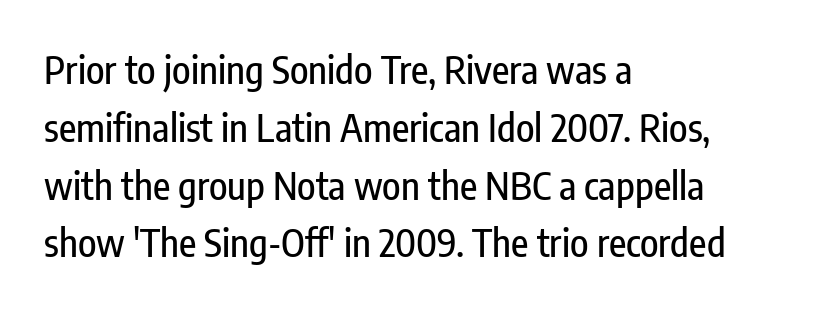
Q: Is the text italic (slanted)? A: No, it is upright.
Q: Is the typeface a serif or a sans-serif typeface? A: Sans-serif.
Q: Is the text underlined? A: No.
Q: How is the paragraph aligned? A: Left-aligned.
Q: Is the spacing between letters normal or unusually wide? A: Normal.
Q: Is the spacing between lines tight, normal or loose? A: Normal.
Q: Width (condensed, normal, or wide)? A: Condensed.
Q: Stroke contrast? A: Low.
Q: x-height? A: Medium.
Q: Monospaced? A: No.
